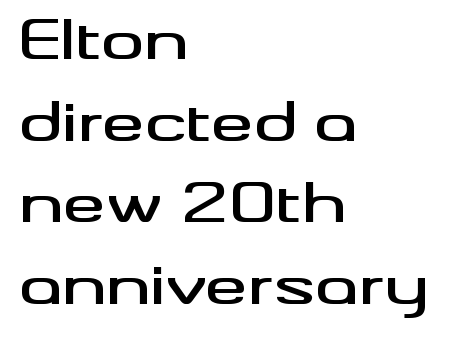
The image shows 53 px wide sans-serif type, upright; set left-aligned, normal line spacing (1.54x), normal letter spacing, not underlined; medium stroke contrast and a small x-height.
